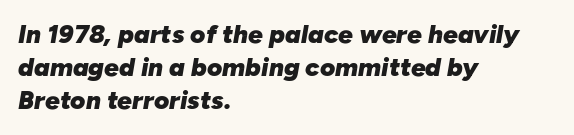
The image shows 26 px bold type, italic (leaning right); set left-aligned, normal line spacing (1.27x), normal letter spacing, not underlined.
